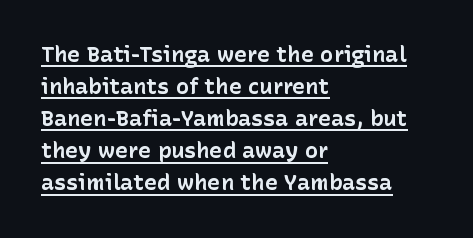
The image shows 22 px bold type, upright; set left-aligned, normal line spacing (1.46x), normal letter spacing, underlined.
